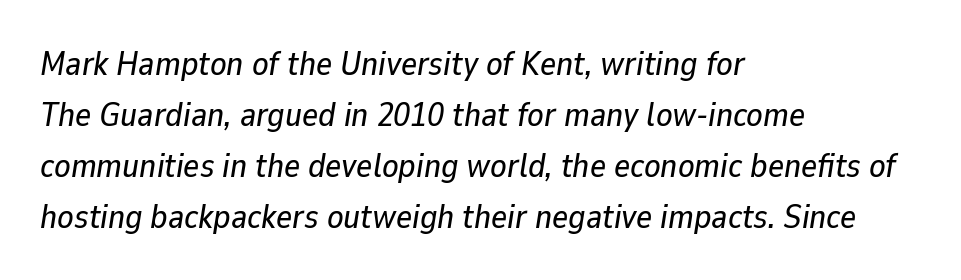
Q: Is the text italic (slanted)? A: Yes, it leans right by about 9 degrees.
Q: Is the text underlined? A: No.
Q: How is the paragraph aligned? A: Left-aligned.
Q: Is the spacing between letters normal or unusually wide? A: Normal.
Q: Is the spacing between lines tight, normal or loose? A: Normal.
Q: Width (condensed, normal, or wide)? A: Normal.
Q: Stroke contrast? A: Low.
Q: x-height? A: Medium.
Q: Monospaced? A: No.
